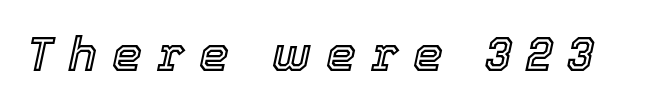
Words appear elongated and porous because spacing is wide. Note the varied advance widths — an 'i' is clearly narrower than an 'm'. Just letters on the line, the space beneath them empty. Would a proofreader flag this as italicized? Yes.
